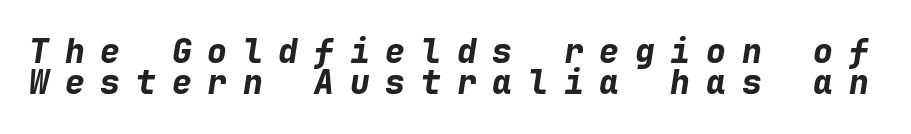
The area under the type is left untouched. Rendered with sloped, italic letterforms. A typesetter would call this monospace, since all characters share one set width. Notice how thick the strokes are: this is what a full bold looks like. How are the letters spaced? Widely, with obvious added tracking. One glance says dense: line gaps are narrower than usual.
